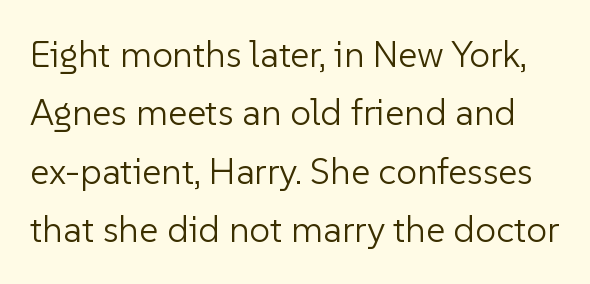
{"serif": "no", "italic": "no", "bold": "no", "weight": "light", "width": "normal", "stroke_contrast": "low", "x_height": "medium", "monospaced": "no", "underline": "no", "line_spacing": "normal", "line_spacing_ratio": 1.58, "letter_spacing": "normal", "letter_spacing_em": 0.0, "glyph_px": 37}
